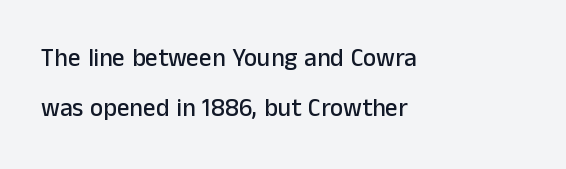
Q: Is the text italic (slanted)? A: No, it is upright.
Q: Is the text underlined? A: No.
Q: How is the paragraph aligned? A: Left-aligned.
Q: Is the spacing between letters normal or unusually wide? A: Normal.
Q: Is the spacing between lines tight, normal or loose? A: Loose.
